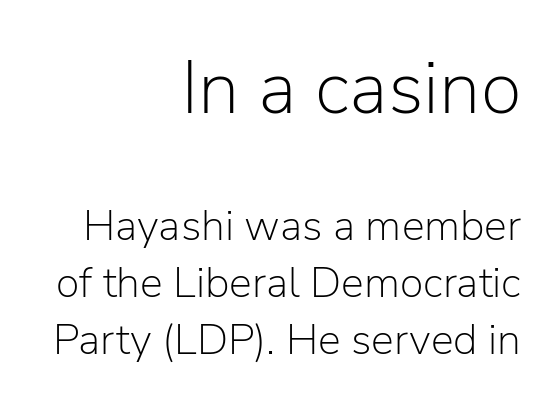
{"serif": "no", "italic": "no", "bold": "no", "weight": "light", "width": "normal", "stroke_contrast": "low", "x_height": "medium", "monospaced": "no", "underline": "no", "align": "right", "line_spacing": "normal", "line_spacing_ratio": 1.32, "letter_spacing": "normal", "letter_spacing_em": 0.0, "larger_block": "first", "size_ratio": 1.74, "glyph_px": 75}
